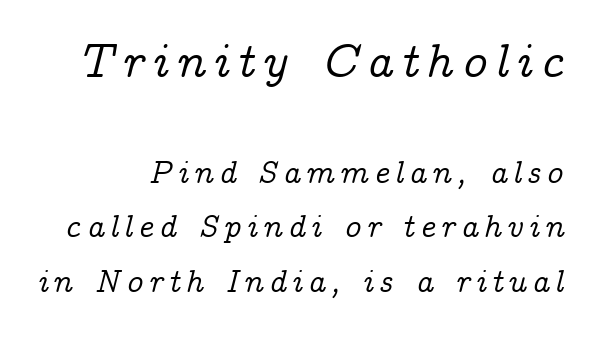
Q: Is the text italic (slanted)? A: Yes, it leans right by about 14 degrees.
Q: Is the typeface a serif or a sans-serif typeface? A: Serif.
Q: Is the text underlined? A: No.
Q: Is the spacing between lines tight, normal or loose? A: Normal.
Q: Which block of text is set in a larger size, the first (top) or the second (bottom)? A: The first (top) one.
Q: Width (condensed, normal, or wide)? A: Normal.
Q: Stroke contrast? A: Low.
Q: x-height? A: Medium.
Q: Monospaced? A: No.
